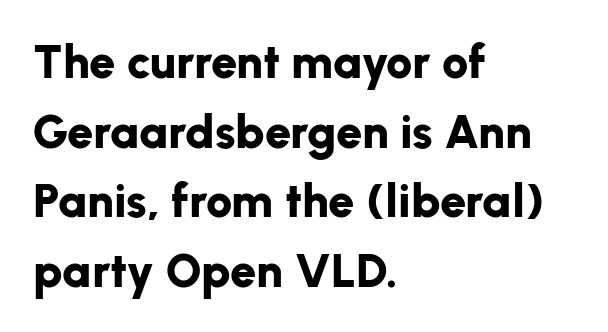
Q: Is the text bold? A: Yes.
Q: Is the text italic (slanted)? A: No, it is upright.
Q: Is the typeface a serif or a sans-serif typeface? A: Sans-serif.
Q: Is the text underlined? A: No.
Q: How is the paragraph aligned? A: Left-aligned.
Q: Is the spacing between letters normal or unusually wide? A: Normal.
Q: Is the spacing between lines tight, normal or loose? A: Normal.
Q: Width (condensed, normal, or wide)? A: Normal.
Q: Stroke contrast? A: Low.
Q: x-height? A: Medium.
Q: Monospaced? A: No.
